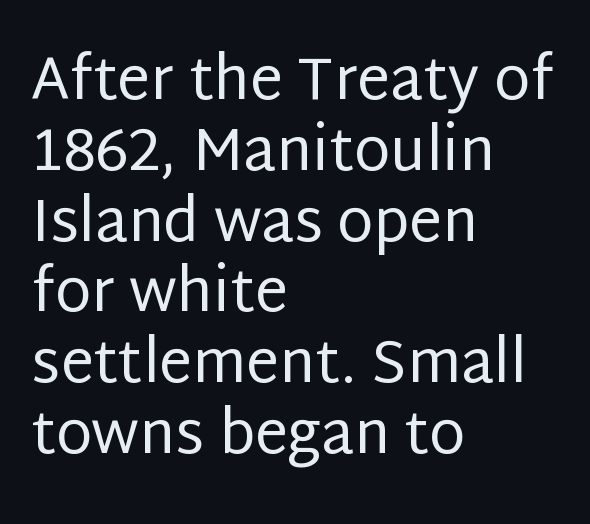
Q: Is the text bold? A: No.
Q: Is the text italic (slanted)? A: No, it is upright.
Q: Is the typeface a serif or a sans-serif typeface? A: Sans-serif.
Q: Is the text underlined? A: No.
Q: How is the paragraph aligned? A: Left-aligned.
Q: Is the spacing between letters normal or unusually wide? A: Normal.
Q: Width (condensed, normal, or wide)? A: Normal.
Q: Stroke contrast? A: Low.
Q: x-height? A: Large.
Q: Monospaced? A: No.
